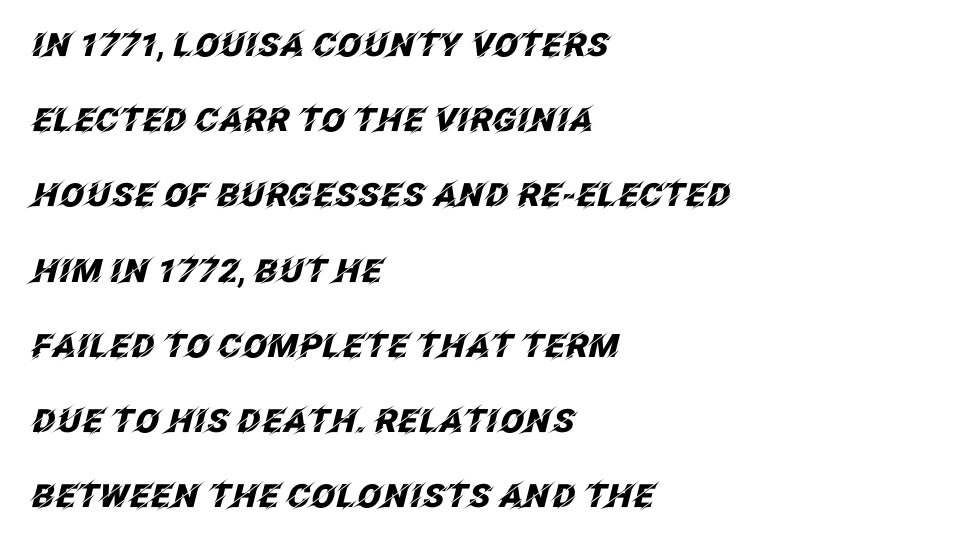
{"italic": "yes", "lean": "right", "slant_degrees": 12, "bold": "yes", "weight": "heavy", "width": "normal", "stroke_contrast": "low", "x_height": "large", "monospaced": "no", "underline": "no", "align": "left", "line_spacing": "loose", "line_spacing_ratio": 2.35, "letter_spacing": "normal", "letter_spacing_em": 0.0, "glyph_px": 32}
